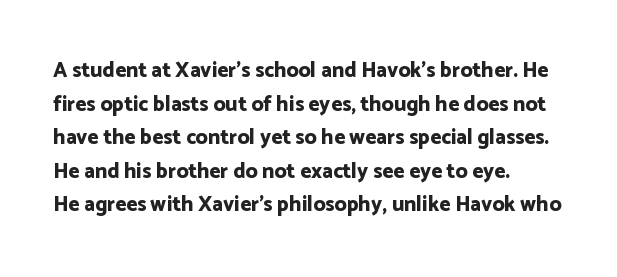
The image shows 21 px bold type, upright; set left-aligned, normal line spacing (1.6x), normal letter spacing, not underlined.
